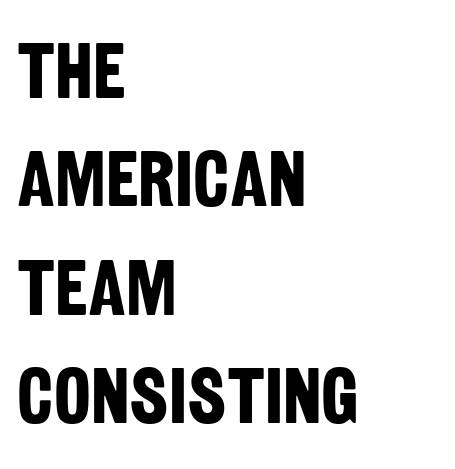
Q: Is the text bold? A: Yes.
Q: Is the typeface a serif or a sans-serif typeface? A: Sans-serif.
Q: Is the text underlined? A: No.
Q: How is the paragraph aligned? A: Left-aligned.
Q: Is the spacing between letters normal or unusually wide? A: Normal.
Q: Is the spacing between lines tight, normal or loose? A: Normal.
Q: Width (condensed, normal, or wide)? A: Condensed.
Q: Stroke contrast? A: Low.
Q: x-height? A: Large.
Q: Monospaced? A: No.
